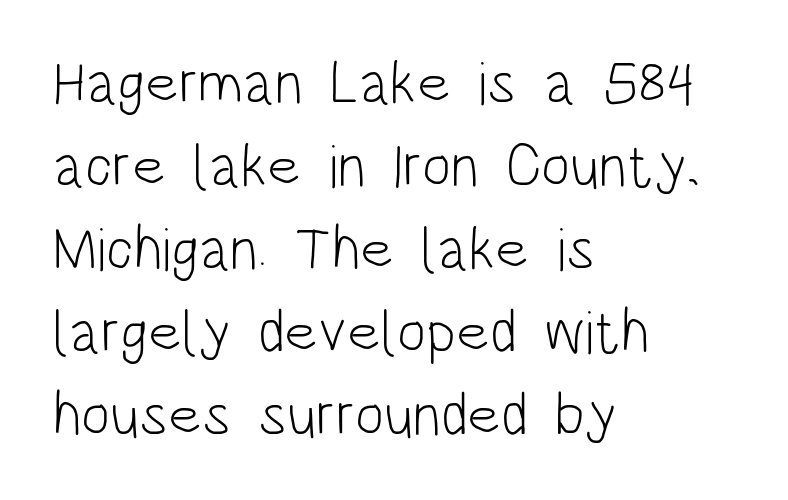
The image shows 61 px light, condensed sans-serif type, upright; set left-aligned, normal line spacing (1.36x), normal letter spacing, not underlined; low stroke contrast and a large x-height.
